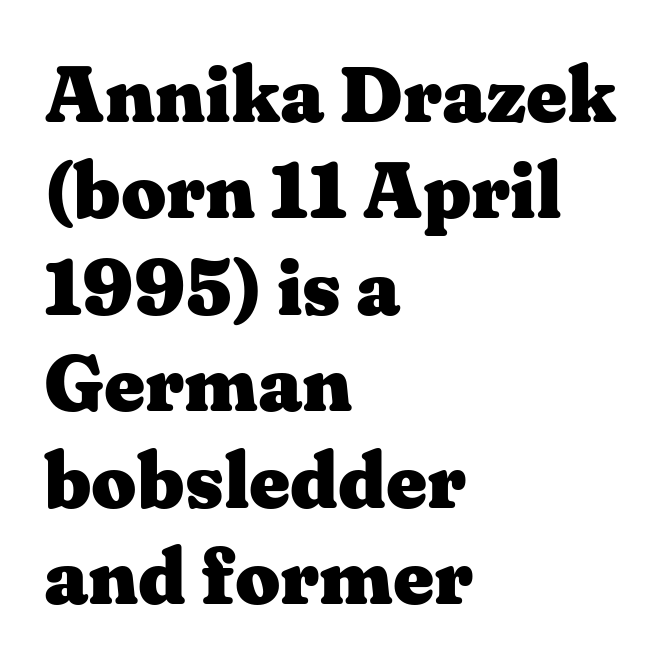
Q: Is the text bold? A: Yes.
Q: Is the text italic (slanted)? A: No, it is upright.
Q: Is the typeface a serif or a sans-serif typeface? A: Serif.
Q: Is the text underlined? A: No.
Q: How is the paragraph aligned? A: Left-aligned.
Q: Is the spacing between letters normal or unusually wide? A: Normal.
Q: Width (condensed, normal, or wide)? A: Wide.
Q: Stroke contrast? A: Medium.
Q: x-height? A: Medium.
Q: Monospaced? A: No.
